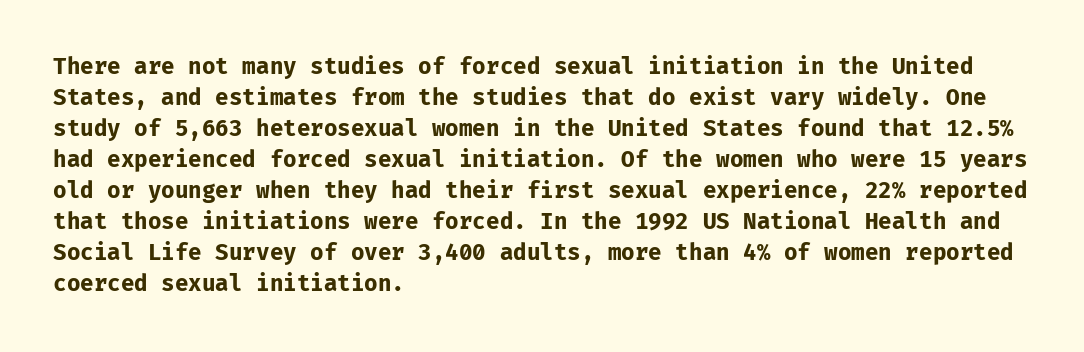
The image shows 22 px bold type, upright; set left-aligned, normal line spacing (1.41x), normal letter spacing, not underlined.
